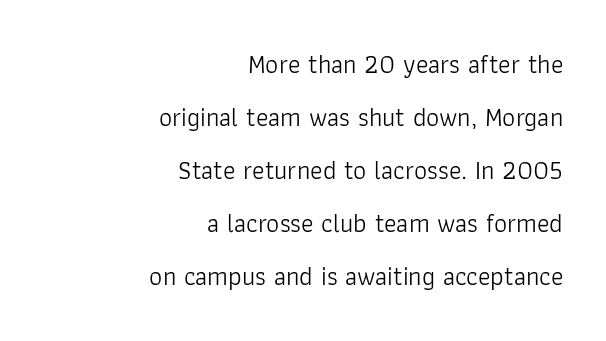
Q: Is the text bold? A: No.
Q: Is the text italic (slanted)? A: No, it is upright.
Q: Is the text underlined? A: No.
Q: How is the paragraph aligned? A: Right-aligned.
Q: Is the spacing between letters normal or unusually wide? A: Normal.
Q: Is the spacing between lines tight, normal or loose? A: Loose.
